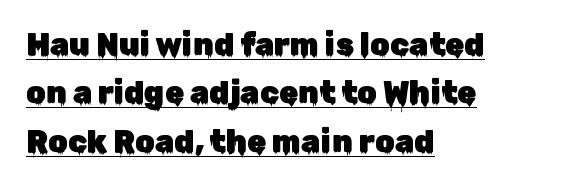
Here the designer chose a conventional face with non-uniform glyph widths. When letters stand straight like this, we call the style roman or upright. Letter spacing: default. The compositor pushed each line to the left boundary.
